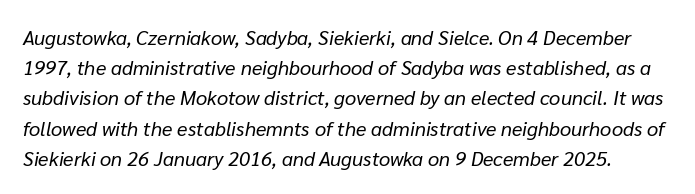
The specimen reads as italic at a glance. Rule under the text: the space is simply empty. Regarding leading, the lines here are spaced in the standard way. The gaps between neighbouring characters are ordinary and unremarkable.
